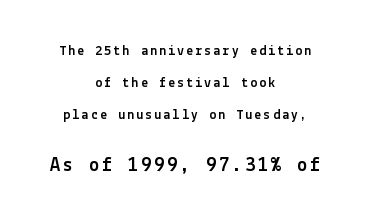
{"italic": "no", "underline": "no", "align": "center", "line_spacing": "loose", "line_spacing_ratio": 2.28, "larger_block": "second", "size_ratio": 1.43, "glyph_px": 20}
